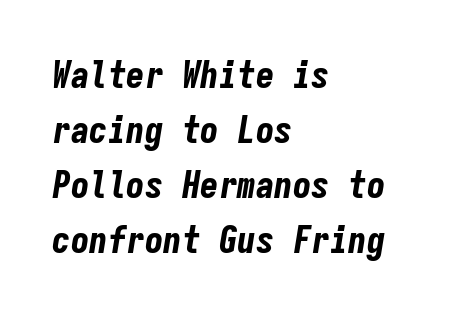
Q: Is the text bold? A: Yes.
Q: Is the text italic (slanted)? A: Yes, it leans right by about 9 degrees.
Q: Is the text underlined? A: No.
Q: How is the paragraph aligned? A: Left-aligned.
Q: Is the spacing between letters normal or unusually wide? A: Normal.
Q: Is the spacing between lines tight, normal or loose? A: Normal.
Q: Width (condensed, normal, or wide)? A: Condensed.
Q: Stroke contrast? A: Low.
Q: x-height? A: Medium.
Q: Monospaced? A: Yes.
